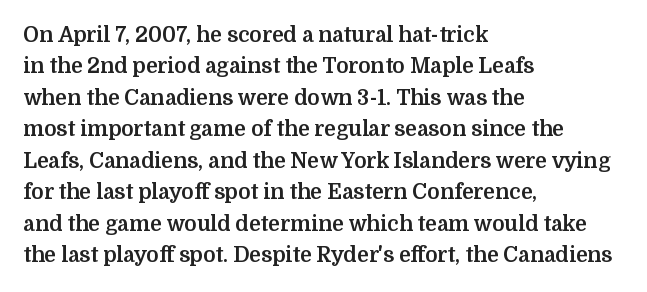
Q: Is the text bold? A: Yes.
Q: Is the text italic (slanted)? A: No, it is upright.
Q: Is the text underlined? A: No.
Q: How is the paragraph aligned? A: Left-aligned.
Q: Is the spacing between letters normal or unusually wide? A: Normal.
Q: Is the spacing between lines tight, normal or loose? A: Normal.
